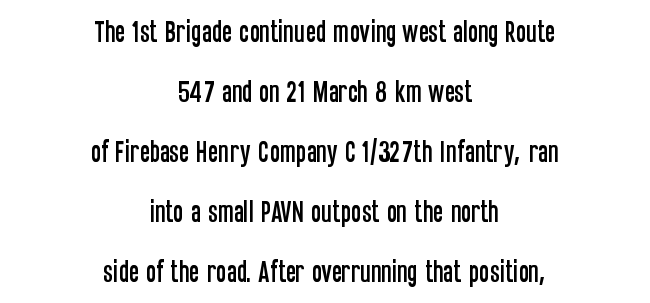
{"italic": "no", "underline": "no", "align": "center", "line_spacing": "loose", "line_spacing_ratio": 2.5, "letter_spacing": "normal", "letter_spacing_em": 0.0, "glyph_px": 24}
